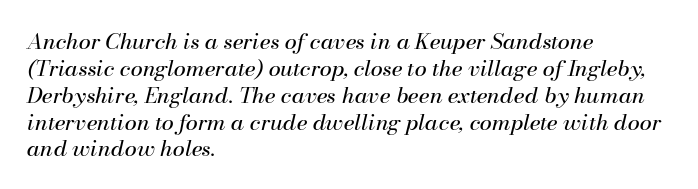
The image shows 22 px text type, italic (leaning right); set left-aligned, line spacing 1.22x, normal letter spacing, not underlined.
